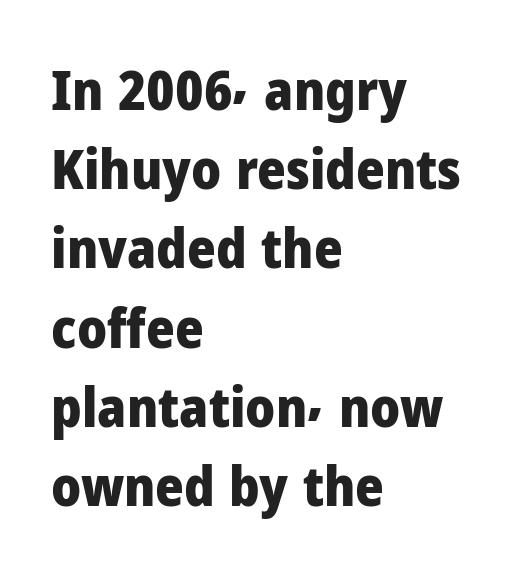
Is this a fixed-width face? No — the glyphs have proportional, varying widths. Italic: no, the glyphs are upright roman. The letterforms sit shoulder to shoulder at normal distance. If you drew a ruler down the left edge, every line would touch it. A sans-serif font was chosen for this passage.
